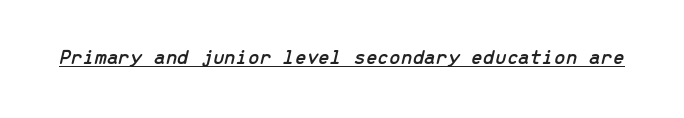
{"italic": "yes", "lean": "right", "slant_degrees": 13, "underline": "yes", "letter_spacing": "normal", "letter_spacing_em": 0.0, "glyph_px": 21}
